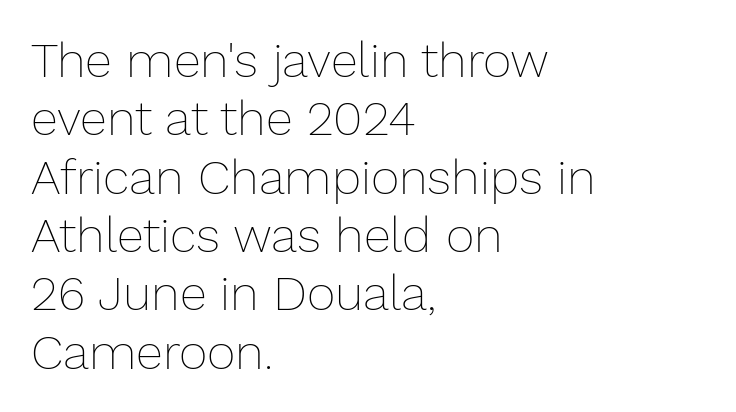
The image shows 49 px thin type, upright; set left-aligned, line spacing 1.19x, normal letter spacing, not underlined; low stroke contrast and a medium x-height.
